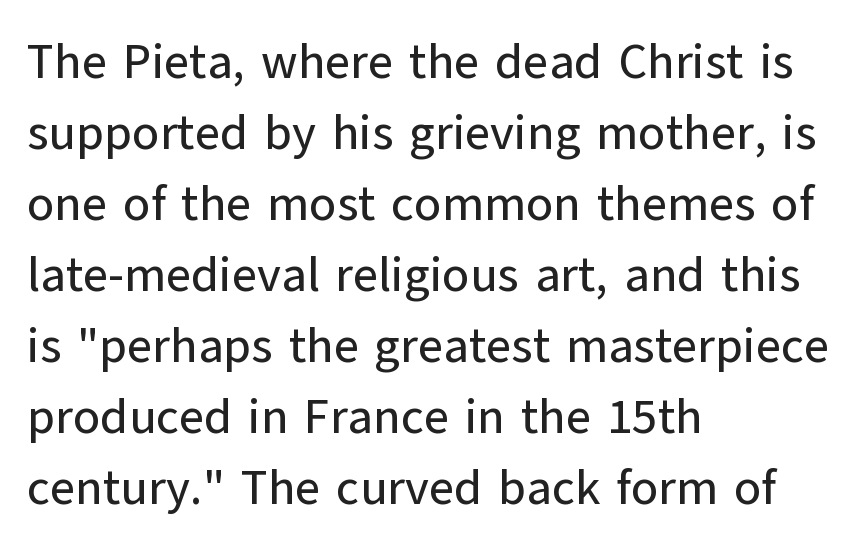
The image shows 49 px sans-serif type, upright; set left-aligned, normal line spacing (1.45x), normal letter spacing, not underlined; low stroke contrast and a medium x-height.
